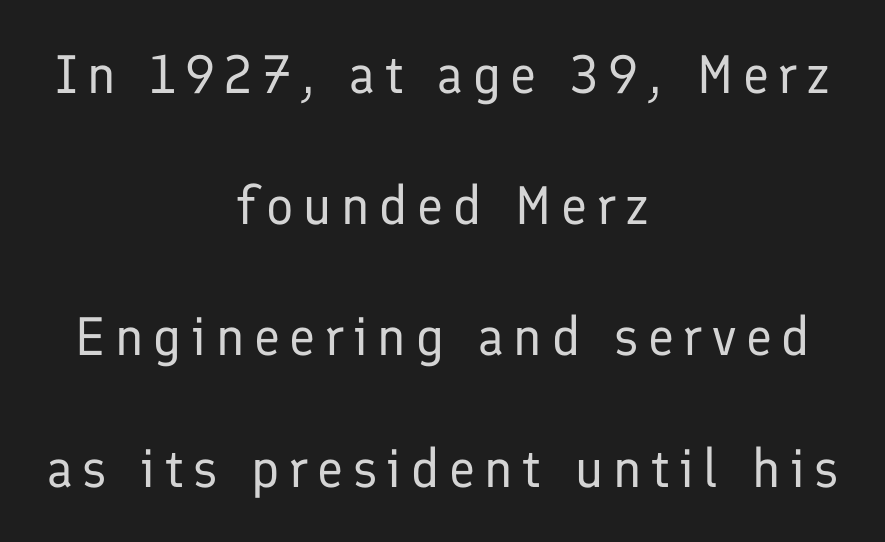
Q: Is the text bold? A: No.
Q: Is the text italic (slanted)? A: No, it is upright.
Q: Is the typeface a serif or a sans-serif typeface? A: Sans-serif.
Q: Is the text underlined? A: No.
Q: How is the paragraph aligned? A: Centered.
Q: Is the spacing between lines tight, normal or loose? A: Loose.
Q: Width (condensed, normal, or wide)? A: Normal.
Q: Stroke contrast? A: Low.
Q: x-height? A: Medium.
Q: Monospaced? A: No.
